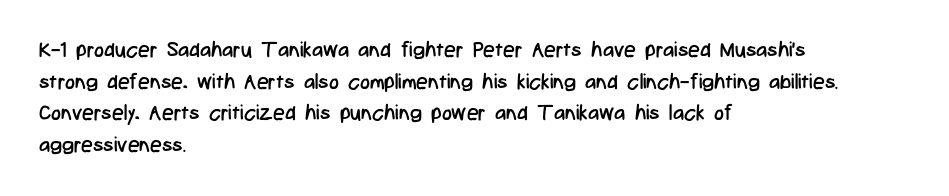
{"italic": "no", "bold": "no", "underline": "no", "align": "left", "line_spacing": "normal", "line_spacing_ratio": 1.51, "letter_spacing": "normal", "letter_spacing_em": 0.0, "glyph_px": 21}
